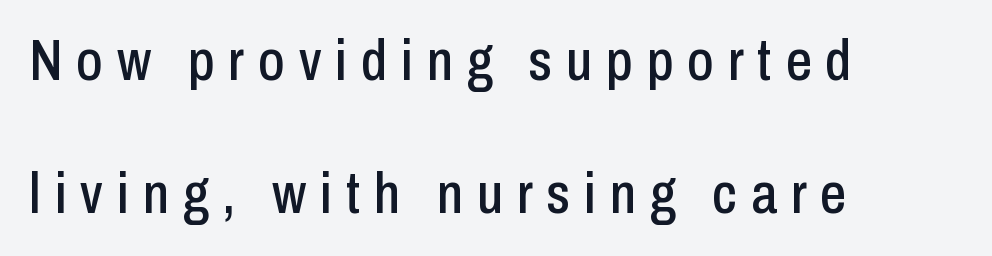
Q: Is the text italic (slanted)? A: No, it is upright.
Q: Is the typeface a serif or a sans-serif typeface? A: Sans-serif.
Q: Is the text underlined? A: No.
Q: How is the paragraph aligned? A: Left-aligned.
Q: Is the spacing between letters normal or unusually wide? A: Unusually wide.
Q: Is the spacing between lines tight, normal or loose? A: Loose.
Q: Width (condensed, normal, or wide)? A: Condensed.
Q: Stroke contrast? A: Low.
Q: x-height? A: Medium.
Q: Monospaced? A: No.
